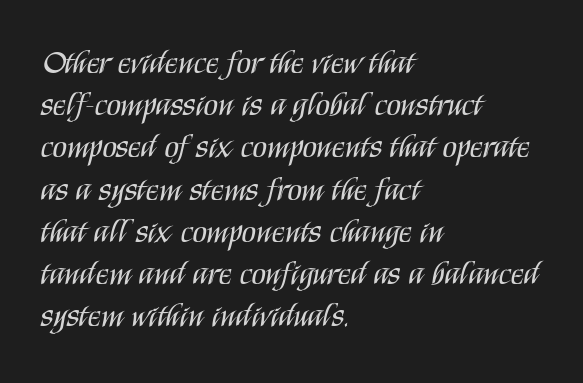
The image shows 33 px regular-weight, condensed sans-serif type; set left-aligned, normal line spacing (1.28x), normal letter spacing, not underlined; medium stroke contrast and a large x-height.
